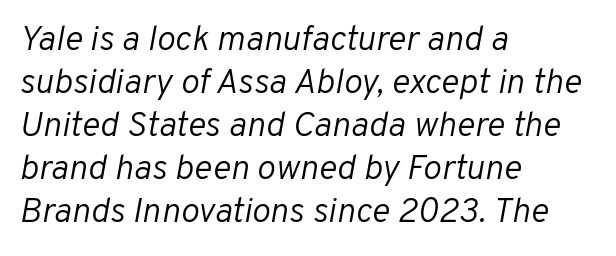
No extra tracking has been applied to these lines. The strokes carry an ordinary text weight at most. Leftover space on each line is placed entirely after the last word. The rendering uses natural spacing where letterforms have individual widths. It's the slanting kind of type.
